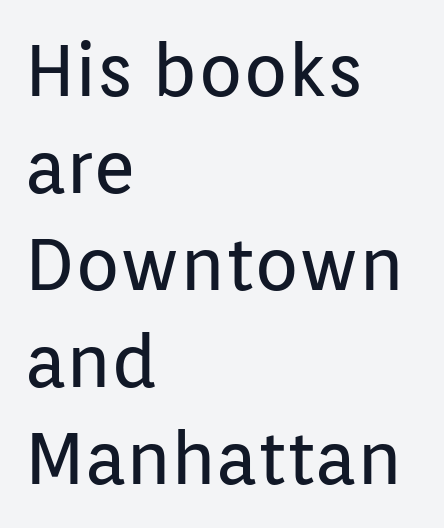
{"serif": "no", "italic": "no", "bold": "no", "weight": "regular", "width": "normal", "stroke_contrast": "low", "x_height": "medium", "monospaced": "no", "underline": "no", "align": "left", "line_spacing": "normal", "line_spacing_ratio": 1.33, "letter_spacing": "normal", "letter_spacing_em": 0.0, "glyph_px": 73}
